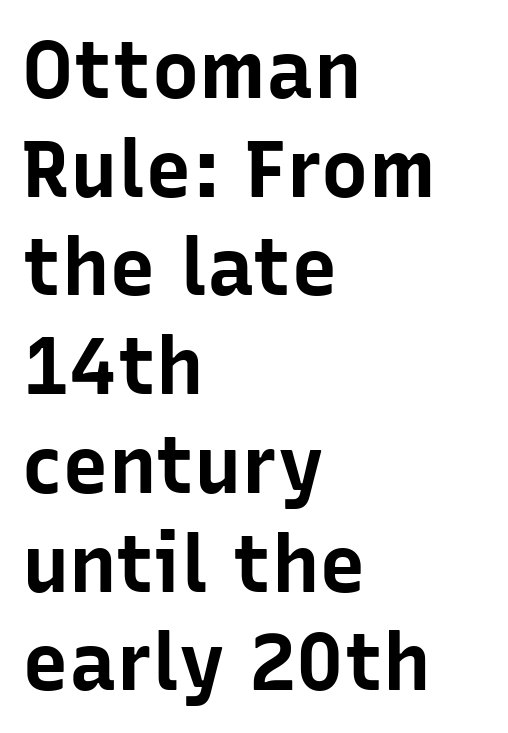
The image shows 79 px bold sans-serif type, upright; set left-aligned, normal line spacing (1.25x), normal letter spacing, not underlined; low stroke contrast and a medium x-height.
